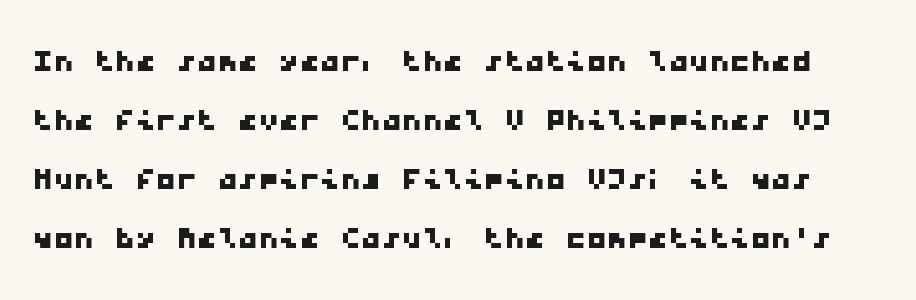
{"serif": "no", "width": "wide", "stroke_contrast": "low", "x_height": "medium", "monospaced": "yes", "underline": "no", "line_spacing": "normal", "line_spacing_ratio": 1.44, "letter_spacing": "normal", "letter_spacing_em": 0.0, "glyph_px": 41}
